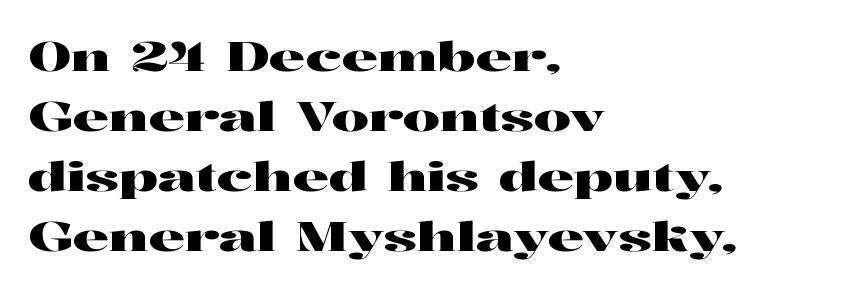
You could not count columns in this text — the font is proportionally spaced. Has an underline been added? It has not. When letters stand straight like this, we call the style roman or upright. A classic flush-left, rag-right setting is used for this passage.
